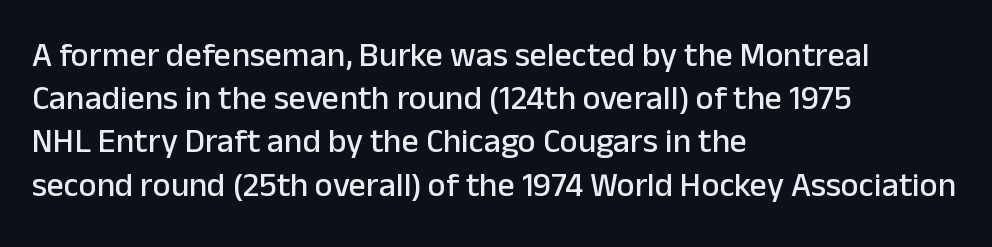
{"serif": "no", "italic": "no", "width": "normal", "stroke_contrast": "low", "x_height": "medium", "monospaced": "no", "underline": "no", "align": "left", "line_spacing": "normal", "line_spacing_ratio": 1.27, "letter_spacing": "normal", "letter_spacing_em": 0.0, "glyph_px": 34}
